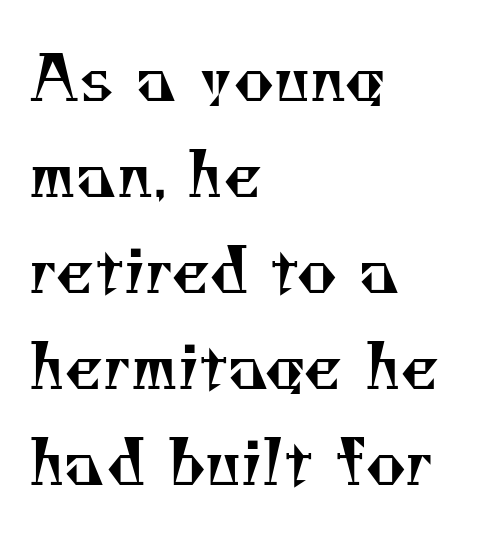
The image shows 62 px regular-weight serif type; set left-aligned, normal line spacing (1.55x), normal letter spacing, not underlined; medium stroke contrast and a small x-height.
